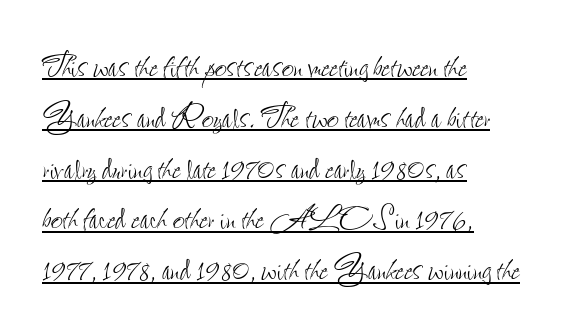
The image shows 42 px thin, condensed type; set left-aligned, line spacing 1.21x, normal letter spacing, underlined; low stroke contrast and a small x-height.
